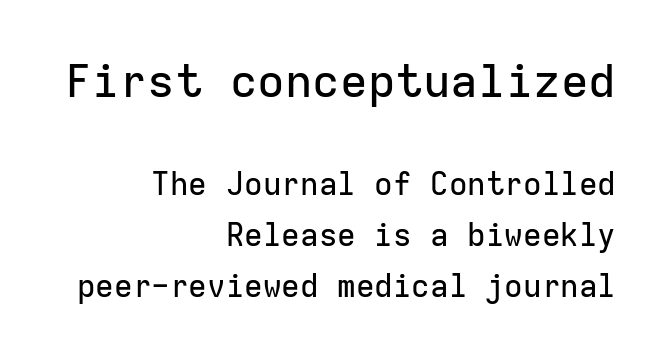
The image shows 46 px sans-serif type, upright, monospaced; set right-aligned, normal line spacing (1.65x), normal letter spacing, not underlined; the first (top) block is 1.48x larger; low stroke contrast and a medium x-height.
